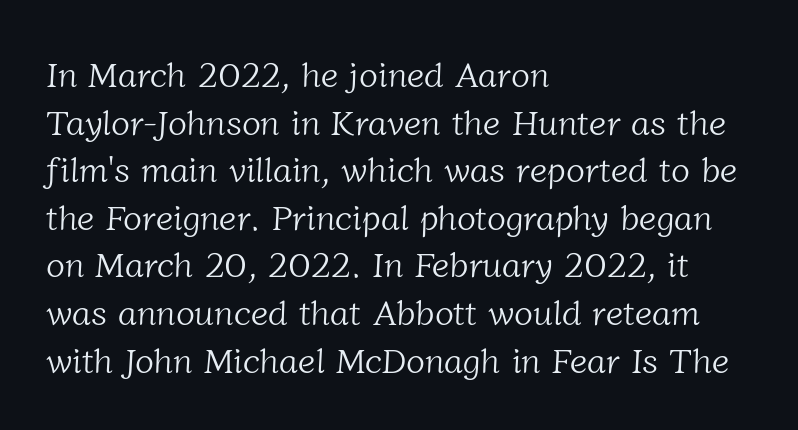
Q: Is the text bold? A: No.
Q: Is the typeface a serif or a sans-serif typeface? A: Serif.
Q: Is the text underlined? A: No.
Q: How is the paragraph aligned? A: Left-aligned.
Q: Is the spacing between letters normal or unusually wide? A: Normal.
Q: Is the spacing between lines tight, normal or loose? A: Normal.
Q: Width (condensed, normal, or wide)? A: Normal.
Q: Stroke contrast? A: Low.
Q: x-height? A: Medium.
Q: Monospaced? A: No.
